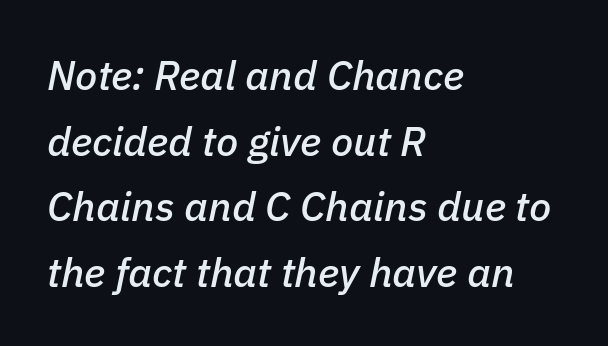
{"italic": "yes", "lean": "right", "slant_degrees": 11, "width": "normal", "stroke_contrast": "low", "x_height": "medium", "monospaced": "no", "underline": "no", "align": "left", "line_spacing": "normal", "line_spacing_ratio": 1.6, "letter_spacing": "normal", "letter_spacing_em": 0.0, "glyph_px": 41}
